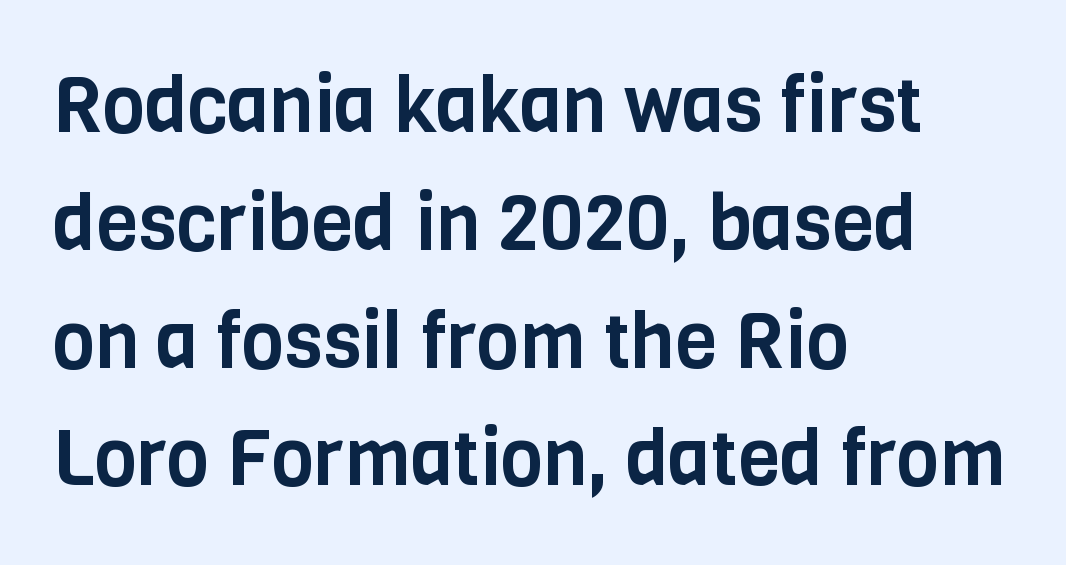
{"serif": "no", "italic": "no", "width": "condensed", "stroke_contrast": "low", "x_height": "large", "monospaced": "no", "underline": "no", "align": "left", "line_spacing": "normal", "line_spacing_ratio": 1.53, "letter_spacing": "normal", "letter_spacing_em": 0.0, "glyph_px": 77}
